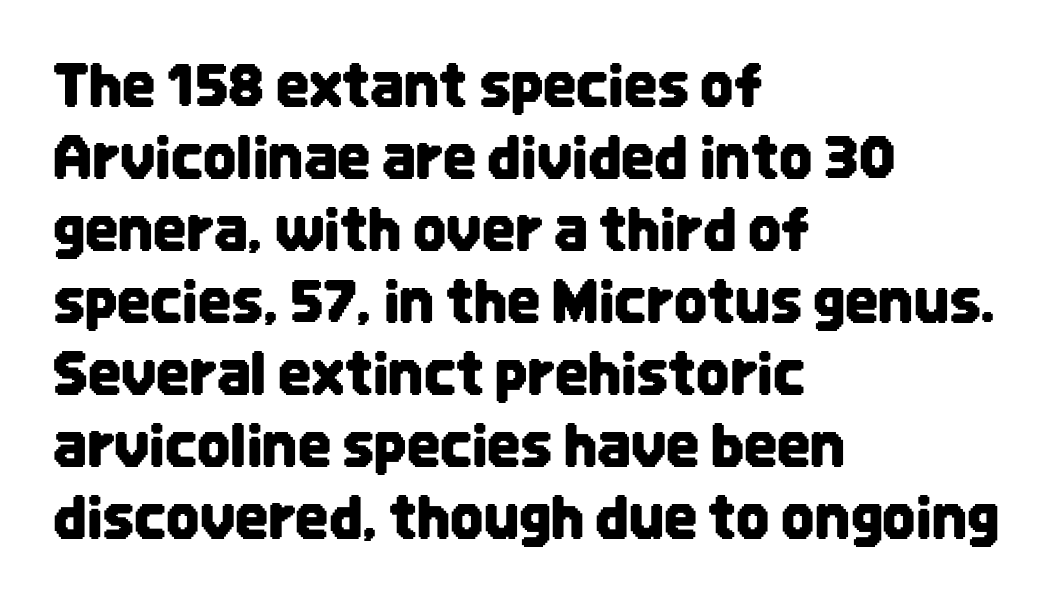
{"serif": "no", "italic": "no", "width": "condensed", "stroke_contrast": "low", "x_height": "large", "monospaced": "no", "underline": "no", "align": "left", "line_spacing_ratio": 1.24, "letter_spacing": "normal", "letter_spacing_em": 0.0, "glyph_px": 58}
